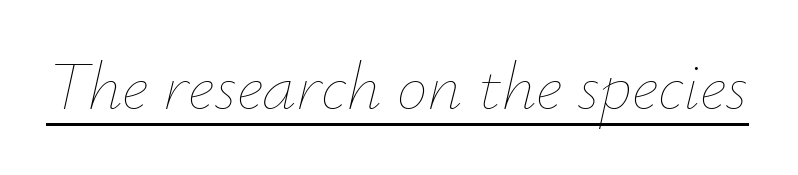
The image shows 69 px thin type, italic (leaning right); set normal letter spacing, underlined; low stroke contrast and a small x-height.
